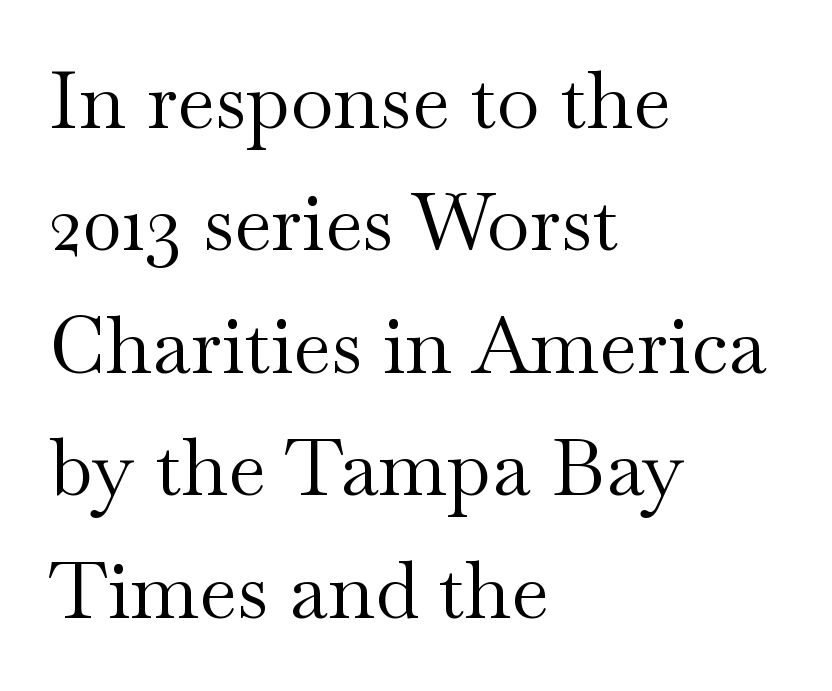
{"serif": "yes", "italic": "no", "bold": "no", "weight": "regular", "width": "wide", "stroke_contrast": "medium", "x_height": "small", "monospaced": "no", "underline": "no", "align": "left", "line_spacing": "normal", "line_spacing_ratio": 1.55, "letter_spacing": "normal", "letter_spacing_em": 0.0, "glyph_px": 79}
